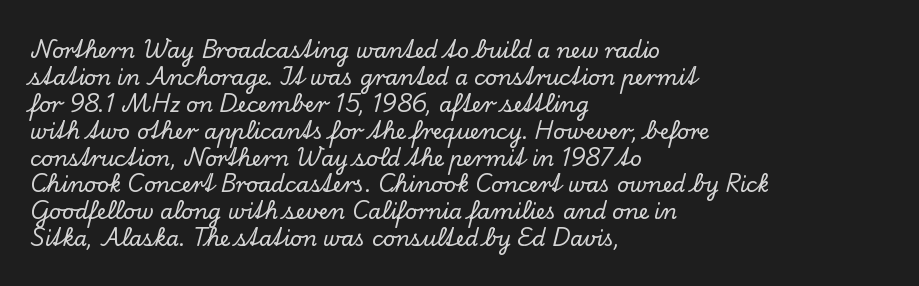
{"underline": "no", "align": "left", "line_spacing": "normal", "line_spacing_ratio": 1.28, "letter_spacing": "normal", "letter_spacing_em": 0.0, "glyph_px": 21}
